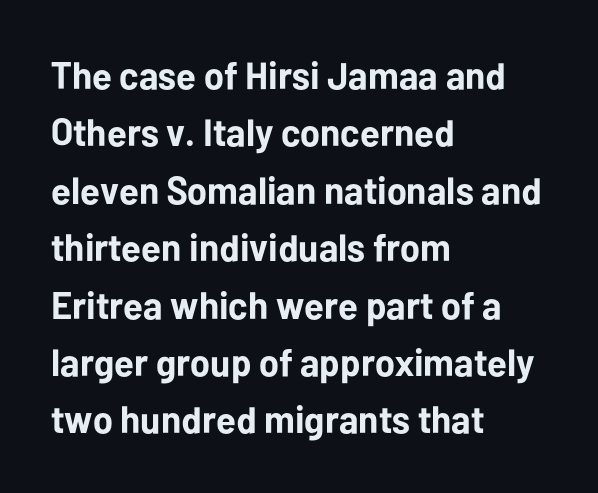
Q: Is the text bold? A: Yes.
Q: Is the text italic (slanted)? A: No, it is upright.
Q: Is the typeface a serif or a sans-serif typeface? A: Sans-serif.
Q: Is the text underlined? A: No.
Q: How is the paragraph aligned? A: Left-aligned.
Q: Is the spacing between letters normal or unusually wide? A: Normal.
Q: Is the spacing between lines tight, normal or loose? A: Normal.
Q: Width (condensed, normal, or wide)? A: Normal.
Q: Stroke contrast? A: Low.
Q: x-height? A: Medium.
Q: Monospaced? A: No.
